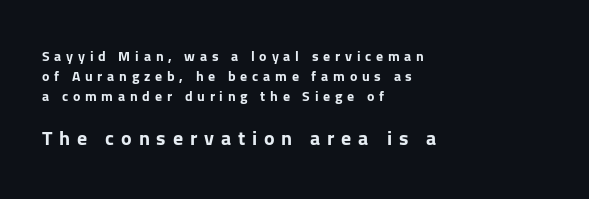
Q: Is the text bold? A: Yes.
Q: Is the text italic (slanted)? A: No, it is upright.
Q: Is the text underlined? A: No.
Q: How is the paragraph aligned? A: Left-aligned.
Q: Is the spacing between letters normal or unusually wide? A: Unusually wide.
Q: Is the spacing between lines tight, normal or loose? A: Normal.
Q: Which block of text is set in a larger size, the first (top) or the second (bottom)? A: The second (bottom) one.
